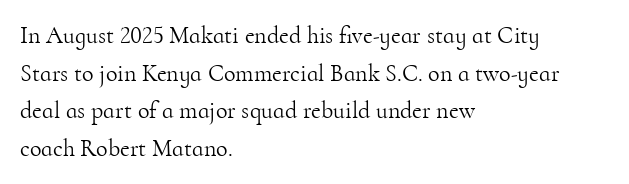
The setting favours the left margin, as ordinary paragraphs usually do. The face looks like a standard text weight, possibly lighter. Each row of text sits above clean, open space. Posture: straight, roman, zero tilt.
